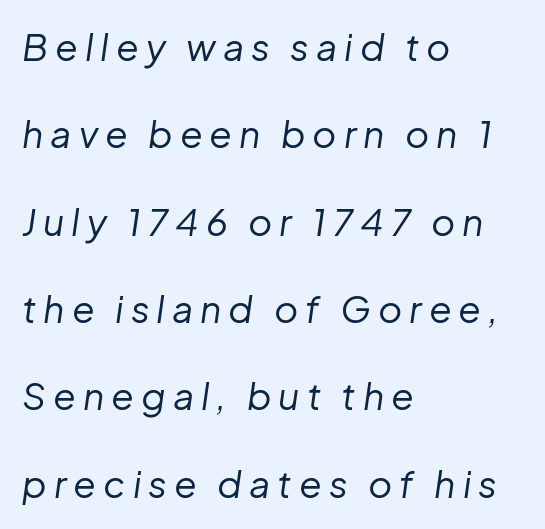
{"italic": "yes", "lean": "right", "slant_degrees": 8, "bold": "no", "weight": "regular", "width": "normal", "stroke_contrast": "low", "x_height": "medium", "monospaced": "no", "underline": "no", "align": "left", "line_spacing": "loose", "line_spacing_ratio": 2.36, "glyph_px": 37}
